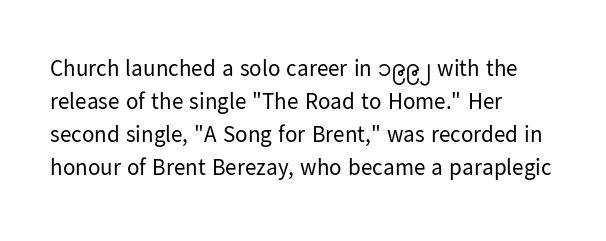
Does extra space separate the letters? No, they use regular spacing. The rendering anchors every line to the left-hand side. The axis of the letterforms is exactly vertical. These lines sit exactly where default settings would place them. Ink coverage per letter is moderate at most. Bare-footed words on every line.
